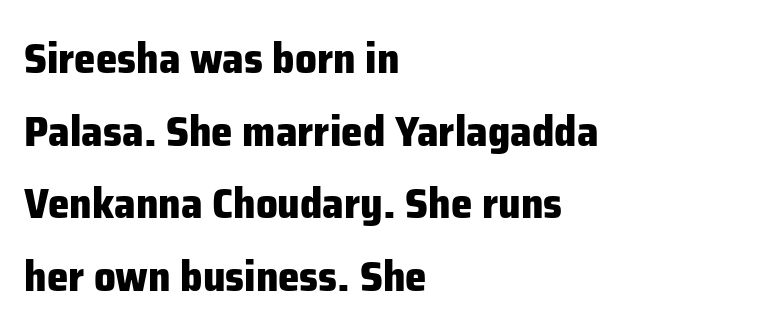
The image shows 43 px heavy sans-serif type, upright; set left-aligned, normal line spacing (1.69x), normal letter spacing, not underlined; low stroke contrast and a medium x-height.
